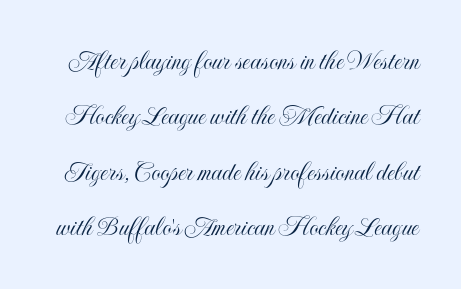
{"width": "condensed", "x_height": "small", "monospaced": "no", "underline": "no", "line_spacing": "loose", "line_spacing_ratio": 1.91, "letter_spacing": "normal", "letter_spacing_em": 0.0, "glyph_px": 29}
